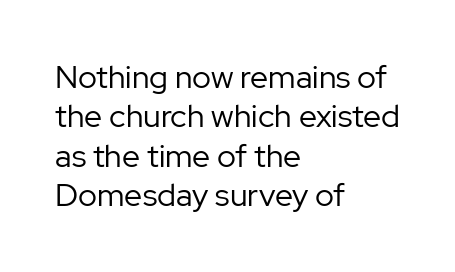
Nothing heavy about these letters — not bold at all. Each row of text sits above clean, open space. A student would call this left alignment; a typographer would say flush left, rag right. No feet cap the strokes, marking this as sans-serif type.
